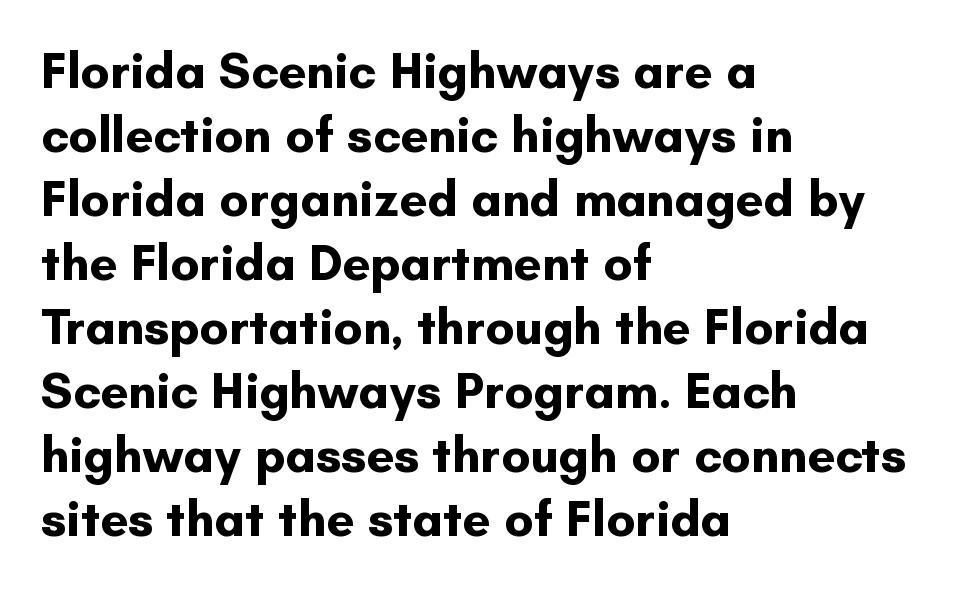
Q: Is the text bold? A: Yes.
Q: Is the text italic (slanted)? A: No, it is upright.
Q: Is the typeface a serif or a sans-serif typeface? A: Sans-serif.
Q: Is the text underlined? A: No.
Q: How is the paragraph aligned? A: Left-aligned.
Q: Is the spacing between letters normal or unusually wide? A: Normal.
Q: Is the spacing between lines tight, normal or loose? A: Normal.
Q: Width (condensed, normal, or wide)? A: Normal.
Q: Stroke contrast? A: Low.
Q: x-height? A: Small.
Q: Monospaced? A: No.
